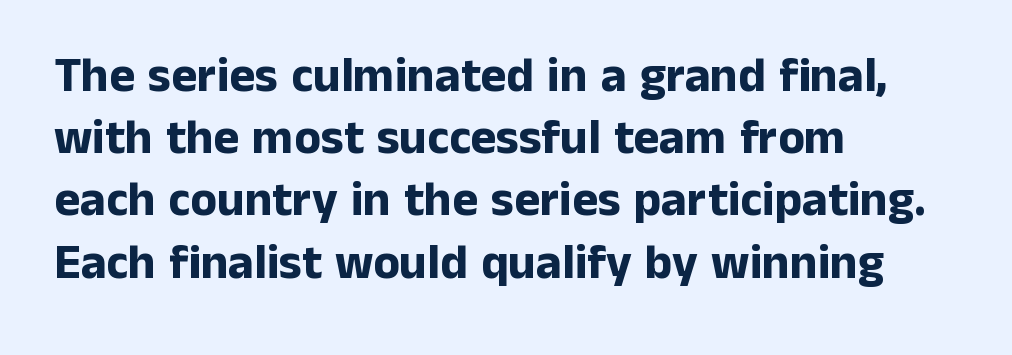
Q: Is the text bold? A: Yes.
Q: Is the text italic (slanted)? A: No, it is upright.
Q: Is the typeface a serif or a sans-serif typeface? A: Sans-serif.
Q: Is the text underlined? A: No.
Q: How is the paragraph aligned? A: Left-aligned.
Q: Is the spacing between letters normal or unusually wide? A: Normal.
Q: Is the spacing between lines tight, normal or loose? A: Normal.
Q: Width (condensed, normal, or wide)? A: Normal.
Q: Stroke contrast? A: Low.
Q: x-height? A: Medium.
Q: Monospaced? A: No.
